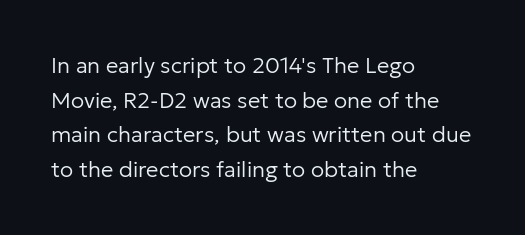
Q: Is the text bold? A: No.
Q: Is the text italic (slanted)? A: No, it is upright.
Q: Is the text underlined? A: No.
Q: How is the paragraph aligned? A: Left-aligned.
Q: Is the spacing between letters normal or unusually wide? A: Normal.
Q: Is the spacing between lines tight, normal or loose? A: Normal.
